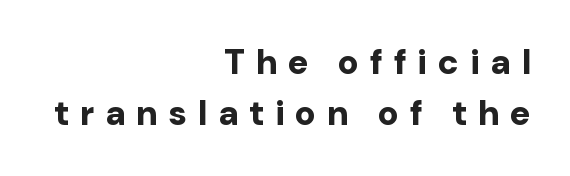
The image shows 35 px bold sans-serif type, upright; set right-aligned, normal line spacing (1.47x), unusually wide letter spacing (+0.31 em), not underlined; low stroke contrast and a medium x-height.
